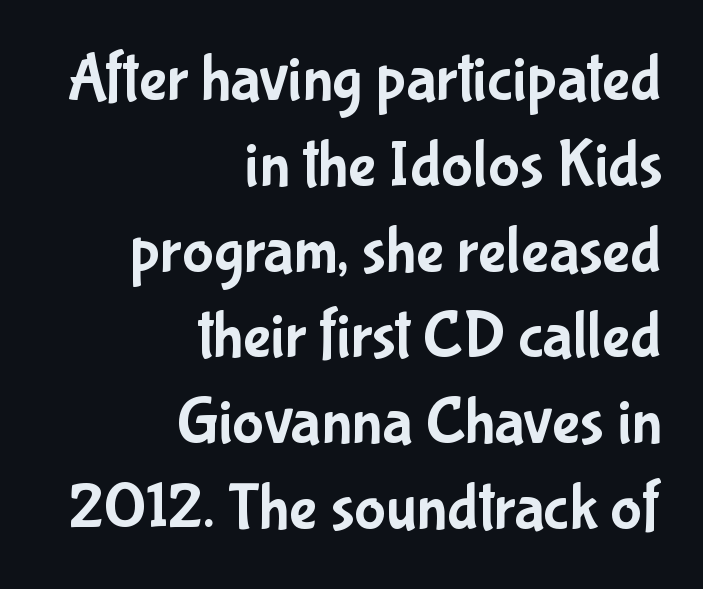
The image shows 66 px condensed sans-serif type, upright; set right-aligned, normal line spacing (1.3x), normal letter spacing, not underlined; low stroke contrast and a medium x-height.
